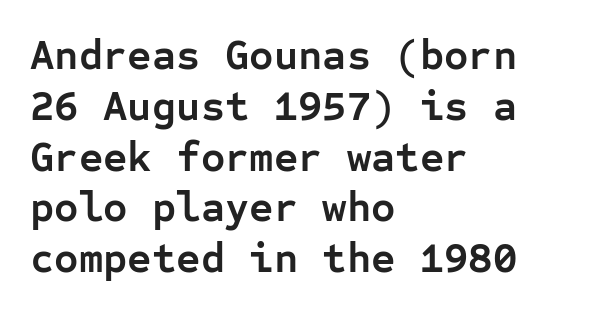
Upright lettering throughout. The space beneath each line is pristine and unruled. I'd call this a sans setting — the letters go barefoot. Each word holds together tightly as a unit, with standard inter-letter gaps.
